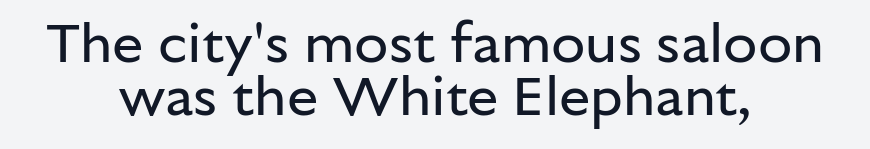
Q: Is the text bold? A: No.
Q: Is the text italic (slanted)? A: No, it is upright.
Q: Is the typeface a serif or a sans-serif typeface? A: Sans-serif.
Q: Is the text underlined? A: No.
Q: How is the paragraph aligned? A: Centered.
Q: Is the spacing between letters normal or unusually wide? A: Normal.
Q: Is the spacing between lines tight, normal or loose? A: Tight.
Q: Width (condensed, normal, or wide)? A: Normal.
Q: Stroke contrast? A: Low.
Q: x-height? A: Medium.
Q: Monospaced? A: No.
